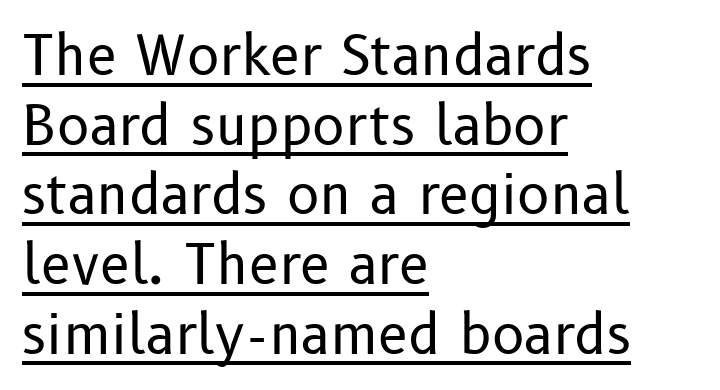
The image shows 54 px regular-weight sans-serif type, upright; set left-aligned, normal line spacing (1.29x), normal letter spacing, underlined; low stroke contrast and a medium x-height.
